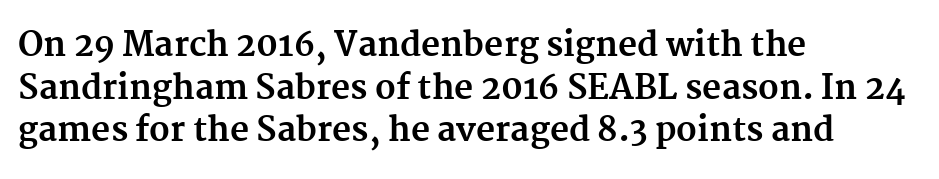
Has an underline been added? It has not. Do the characters align in a grid? No, the font is proportional. The type family on display is of the serif kind. This block has exactly the height ordinary leading produces. In terms of posture, this sample is upright.
